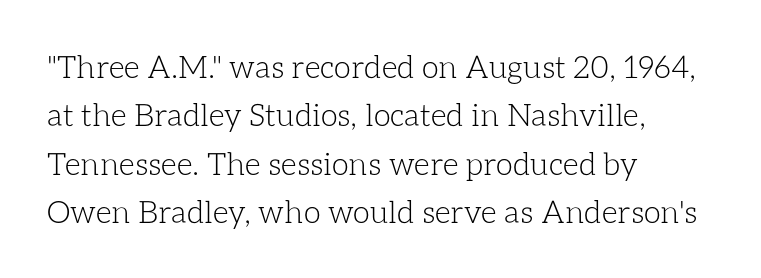
The image shows 31 px light type, upright; set left-aligned, normal line spacing (1.56x), normal letter spacing, not underlined; low stroke contrast and a medium x-height.
